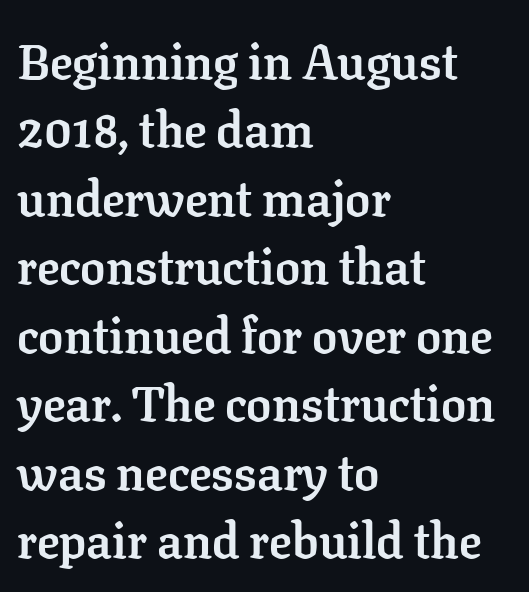
The image shows 50 px semibold serif type, upright; set left-aligned, normal line spacing (1.37x), normal letter spacing, not underlined; low stroke contrast and a medium x-height.
